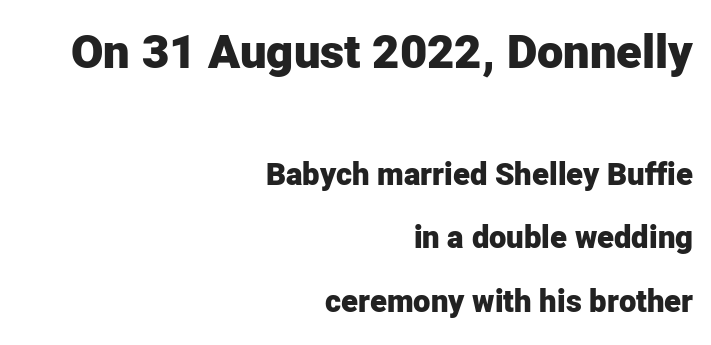
Q: Is the text bold? A: Yes.
Q: Is the text italic (slanted)? A: No, it is upright.
Q: Is the typeface a serif or a sans-serif typeface? A: Sans-serif.
Q: Is the text underlined? A: No.
Q: How is the paragraph aligned? A: Right-aligned.
Q: Is the spacing between letters normal or unusually wide? A: Normal.
Q: Is the spacing between lines tight, normal or loose? A: Loose.
Q: Which block of text is set in a larger size, the first (top) or the second (bottom)? A: The first (top) one.
Q: Width (condensed, normal, or wide)? A: Normal.
Q: Stroke contrast? A: Low.
Q: x-height? A: Medium.
Q: Monospaced? A: No.
